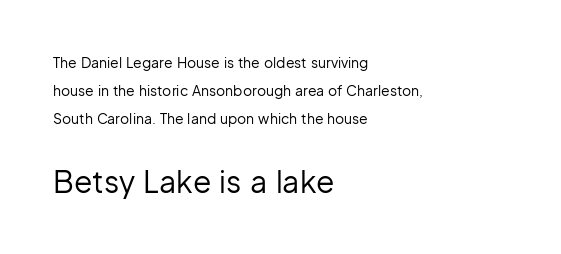
Scale increases going downward across the two blocks. You can tell from the bare stems that sans-serif type was used. Nope, not italic — everything's standing straight. Characters follow at the spacing the type designer built in. Reading down the block, your eye returns to a fixed left position each line.
